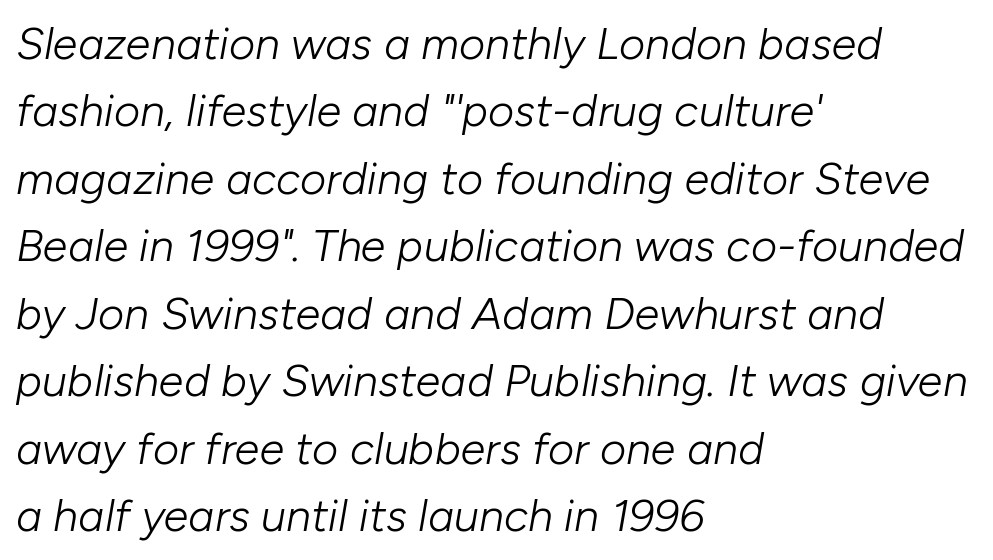
The image shows 45 px light type, italic (leaning right); set left-aligned, normal line spacing (1.5x), normal letter spacing, not underlined; low stroke contrast and a medium x-height.
